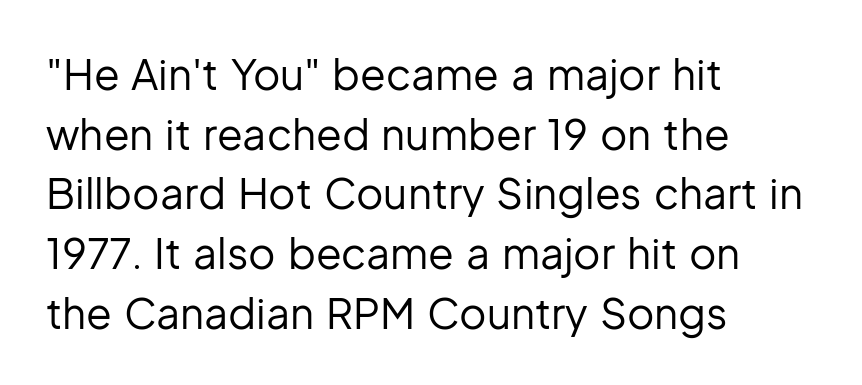
These lines keep a tight, regular rhythm from letter to letter. A typesetter would call this proportional, since set widths differ per character. Clear beneath every line of the passage. Regular leading.
